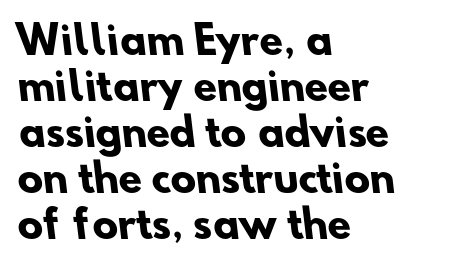
{"serif": "no", "bold": "yes", "weight": "heavy", "width": "normal", "stroke_contrast": "low", "x_height": "small", "monospaced": "no", "underline": "no", "align": "left", "line_spacing_ratio": 1.21, "letter_spacing": "normal", "letter_spacing_em": 0.0, "glyph_px": 38}
